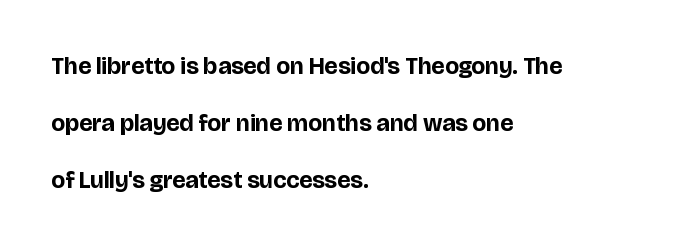
Q: Is the text bold? A: Yes.
Q: Is the text italic (slanted)? A: No, it is upright.
Q: Is the text underlined? A: No.
Q: How is the paragraph aligned? A: Left-aligned.
Q: Is the spacing between letters normal or unusually wide? A: Normal.
Q: Is the spacing between lines tight, normal or loose? A: Loose.
